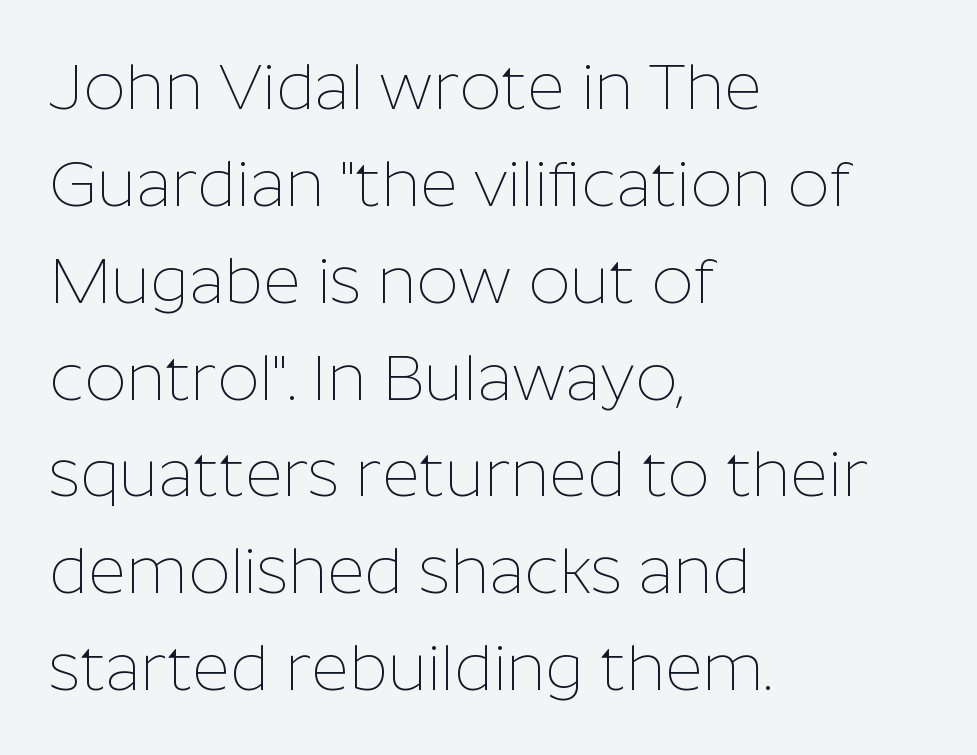
Leftover space on each line is placed entirely after the last word. Designer's note — italics off, roman on. This sample uses plain, unmodified letter spacing. Note: no serifs on the glyphs. Bare-footed words on every line.
